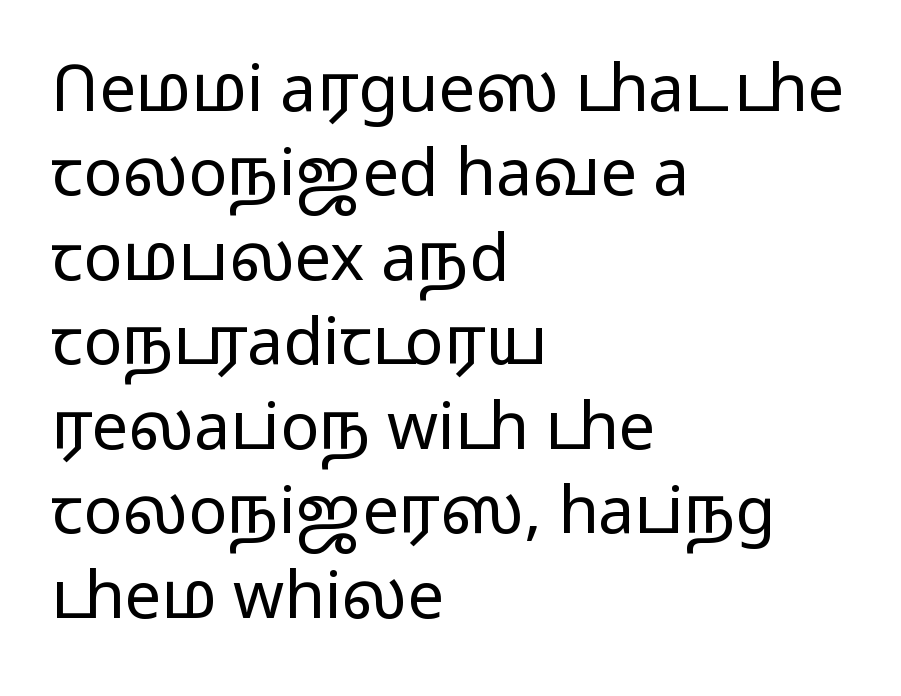
The image shows 65 px light, wide sans-serif type, upright; set left-aligned, normal line spacing (1.3x), normal letter spacing, not underlined; low stroke contrast and a medium x-height.
